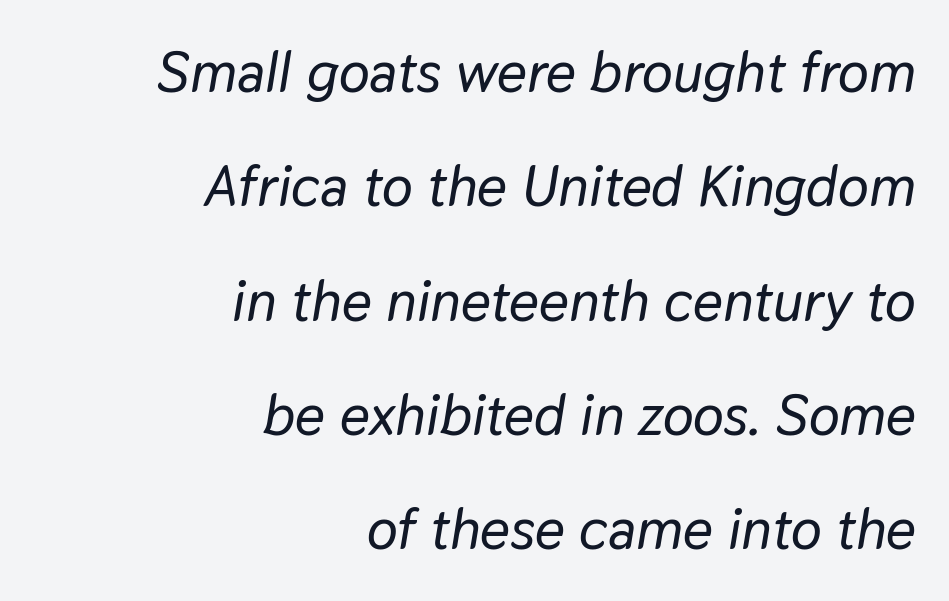
The image shows 58 px text type, italic (leaning right); set right-aligned, loose line spacing (1.97x), normal letter spacing, not underlined; low stroke contrast and a medium x-height.
